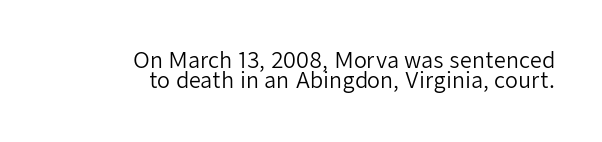
Q: Is the text bold? A: No.
Q: Is the text italic (slanted)? A: No, it is upright.
Q: Is the text underlined? A: No.
Q: How is the paragraph aligned? A: Right-aligned.
Q: Is the spacing between letters normal or unusually wide? A: Normal.
Q: Is the spacing between lines tight, normal or loose? A: Tight.
